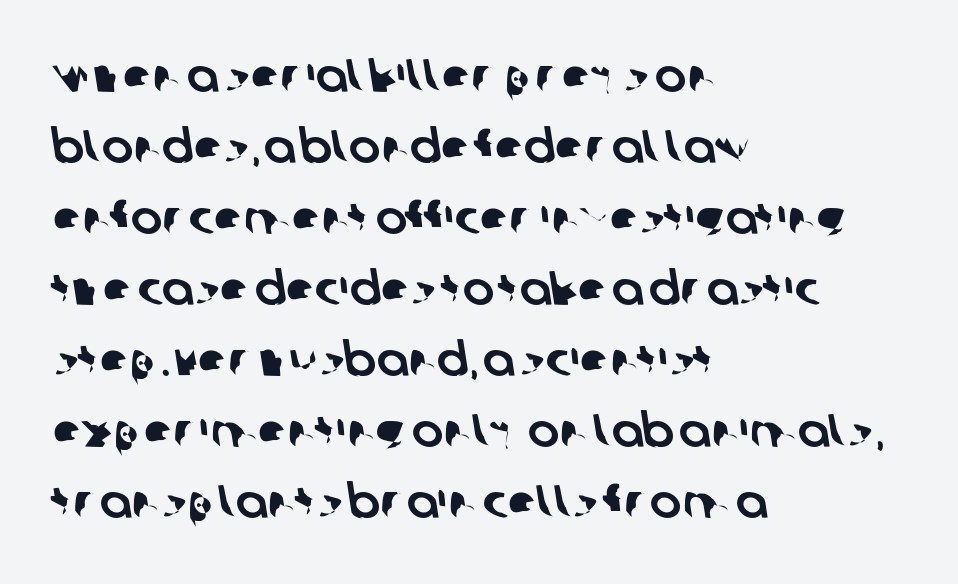
The image shows 47 px sans-serif type; set left-aligned, normal line spacing (1.51x), normal letter spacing, not underlined; low stroke contrast and a large x-height.
